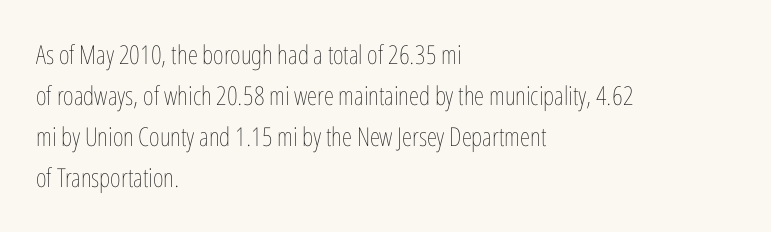
Q: Is the text bold? A: No.
Q: Is the text italic (slanted)? A: No, it is upright.
Q: Is the text underlined? A: No.
Q: How is the paragraph aligned? A: Left-aligned.
Q: Is the spacing between letters normal or unusually wide? A: Normal.
Q: Is the spacing between lines tight, normal or loose? A: Normal.
